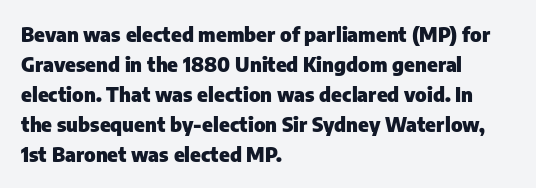
Alignment: flush left. Tall strokes in this sample are plumb rather than angled. Successive baselines arrive at the customary interval. The rendering uses a bold face; every stroke is thick and dark. The specimen omits any rule beneath the text block's lines. Short note: letters normally spaced.
